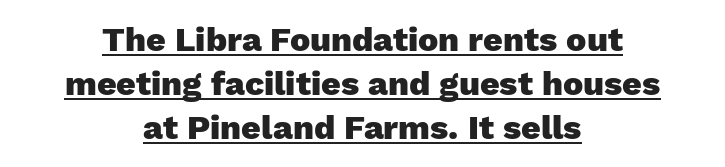
{"serif": "no", "italic": "no", "bold": "yes", "weight": "heavy", "width": "normal", "stroke_contrast": "low", "x_height": "medium", "monospaced": "no", "underline": "yes", "align": "center", "line_spacing": "normal", "line_spacing_ratio": 1.29, "letter_spacing": "normal", "letter_spacing_em": 0.0, "glyph_px": 34}
